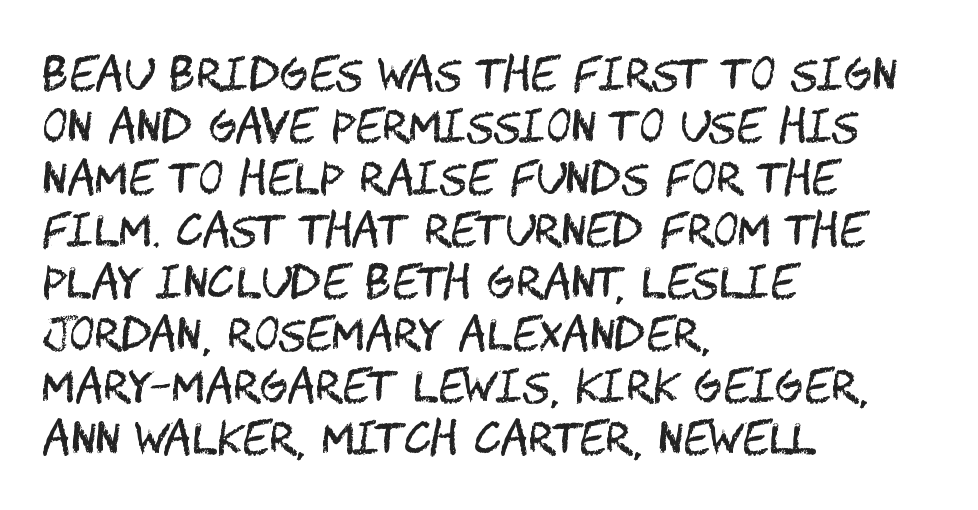
Clear beneath every line of the passage. Look at the bottom of the vertical strokes: they stop flat, with no serifs. Is the block centered? No — it sits flush against the left margin. Italic? Not at all — the glyphs are vertical. Words appear dense and cohesive because spacing is normal.
